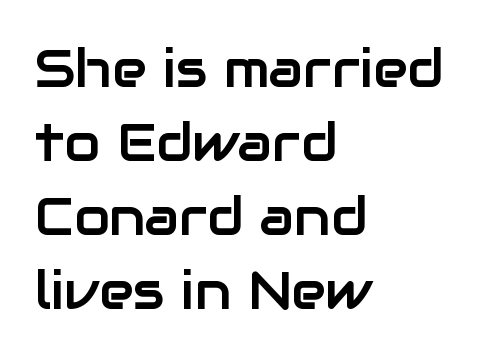
Q: Is the text italic (slanted)? A: No, it is upright.
Q: Is the typeface a serif or a sans-serif typeface? A: Sans-serif.
Q: Is the text underlined? A: No.
Q: How is the paragraph aligned? A: Left-aligned.
Q: Is the spacing between letters normal or unusually wide? A: Normal.
Q: Is the spacing between lines tight, normal or loose? A: Normal.
Q: Width (condensed, normal, or wide)? A: Normal.
Q: Stroke contrast? A: Low.
Q: x-height? A: Medium.
Q: Monospaced? A: No.
